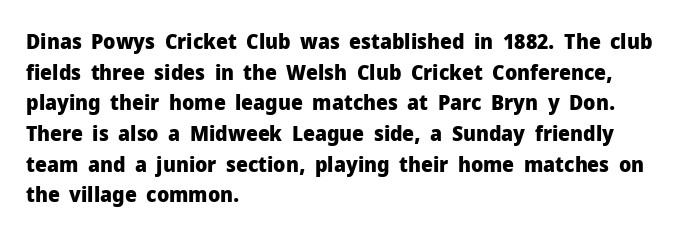
Q: Is the text bold? A: Yes.
Q: Is the text italic (slanted)? A: No, it is upright.
Q: Is the text underlined? A: No.
Q: How is the paragraph aligned? A: Left-aligned.
Q: Is the spacing between letters normal or unusually wide? A: Normal.
Q: Is the spacing between lines tight, normal or loose? A: Normal.
